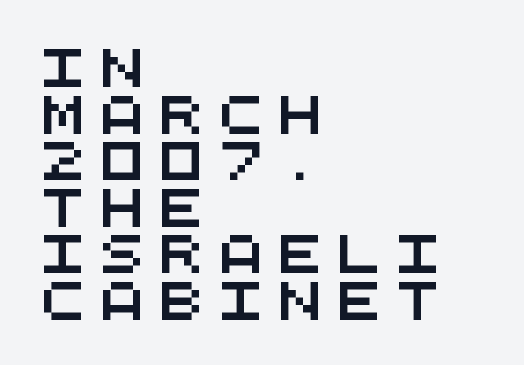
Monospaced: the letters line up in strict vertical columns. You can tell from the bare stems that sans-serif type was used. The gap between lines stays unmarked. Honestly, the row spacing looks completely unremarkable. Each word looks stretched out because of the extra space between its letters. Each line starts at the same left margin while the right side varies.
